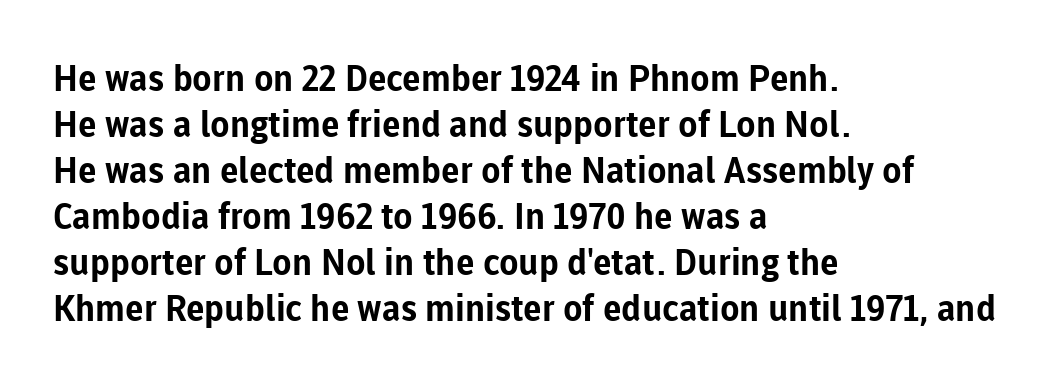
{"serif": "no", "italic": "no", "bold": "yes", "weight": "bold", "width": "normal", "stroke_contrast": "low", "x_height": "medium", "monospaced": "no", "underline": "no", "align": "left", "line_spacing": "normal", "line_spacing_ratio": 1.28, "letter_spacing": "normal", "letter_spacing_em": 0.0, "glyph_px": 36}
